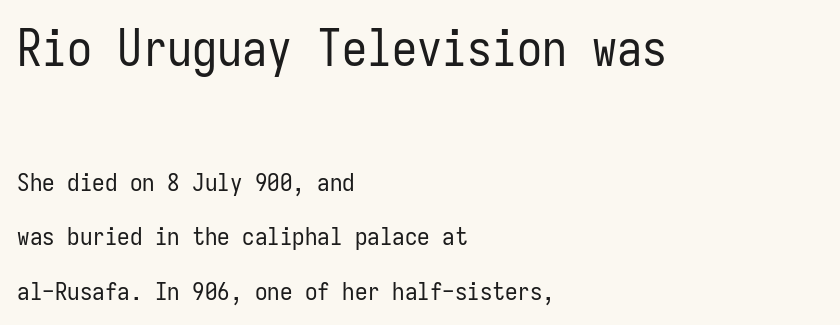
The image shows 50 px regular-weight, condensed sans-serif type, upright, monospaced; set left-aligned, loose line spacing (2.18x), normal letter spacing, not underlined; the first (top) block is 2.0x larger; low stroke contrast and a medium x-height.
